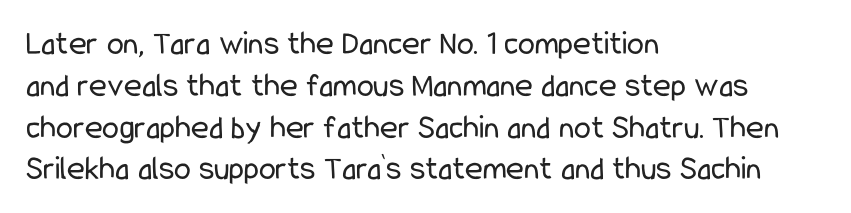
Q: Is the text bold? A: No.
Q: Is the text italic (slanted)? A: No, it is upright.
Q: Is the typeface a serif or a sans-serif typeface? A: Sans-serif.
Q: Is the text underlined? A: No.
Q: How is the paragraph aligned? A: Left-aligned.
Q: Is the spacing between letters normal or unusually wide? A: Normal.
Q: Width (condensed, normal, or wide)? A: Condensed.
Q: Stroke contrast? A: Low.
Q: x-height? A: Medium.
Q: Monospaced? A: No.
